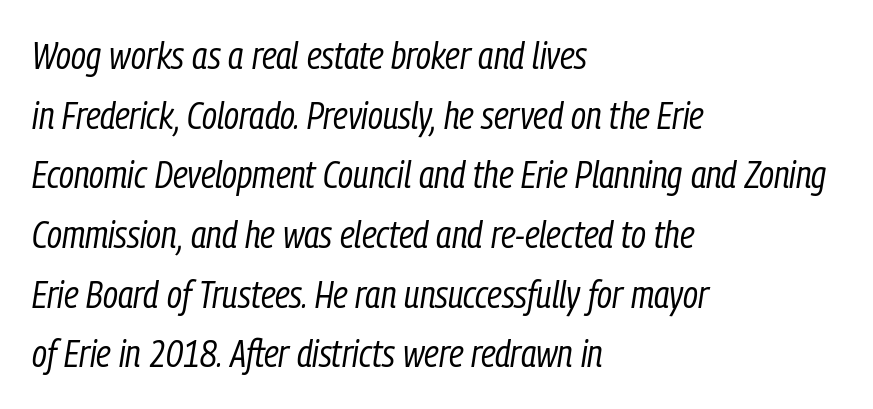
{"italic": "yes", "lean": "right", "slant_degrees": 9, "bold": "no", "weight": "regular", "width": "condensed", "stroke_contrast": "low", "x_height": "medium", "monospaced": "no", "underline": "no", "align": "left", "line_spacing": "normal", "line_spacing_ratio": 1.57, "letter_spacing": "normal", "letter_spacing_em": 0.0, "glyph_px": 38}
